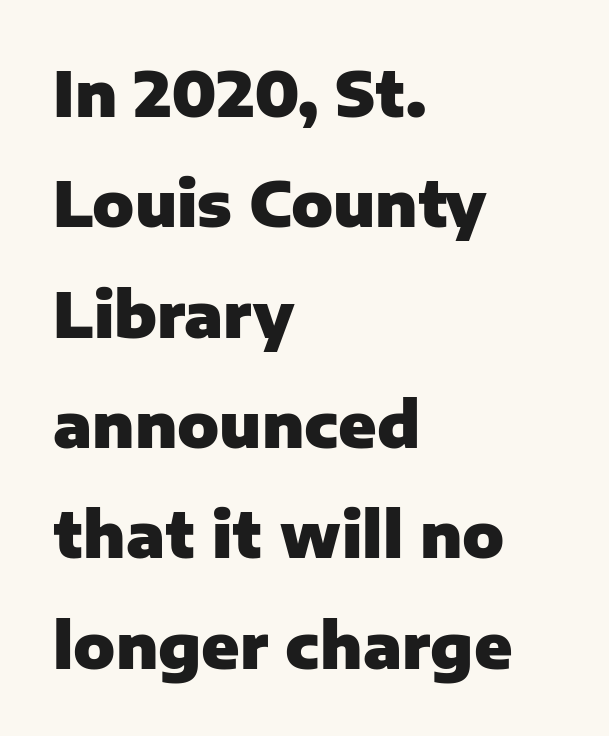
{"serif": "no", "italic": "no", "bold": "yes", "weight": "heavy", "width": "normal", "stroke_contrast": "low", "x_height": "medium", "monospaced": "no", "underline": "no", "align": "left", "line_spacing_ratio": 1.78, "letter_spacing": "normal", "letter_spacing_em": 0.0, "glyph_px": 62}
